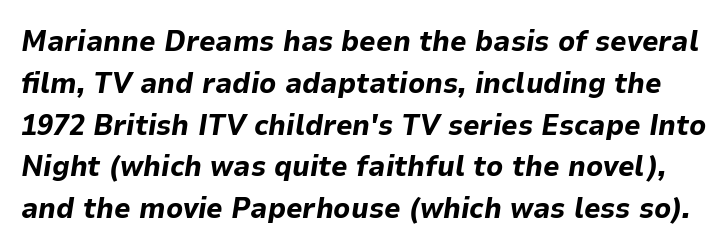
The image shows 29 px bold type, italic (leaning right); set normal line spacing (1.44x), normal letter spacing, not underlined; low stroke contrast and a medium x-height.
